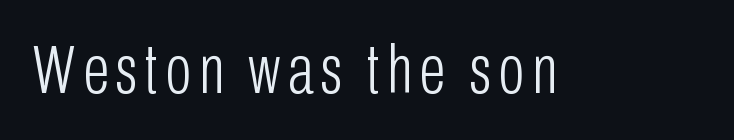
{"serif": "no", "italic": "no", "bold": "no", "weight": "light", "width": "condensed", "stroke_contrast": "low", "x_height": "medium", "monospaced": "no", "underline": "no", "glyph_px": 69}
